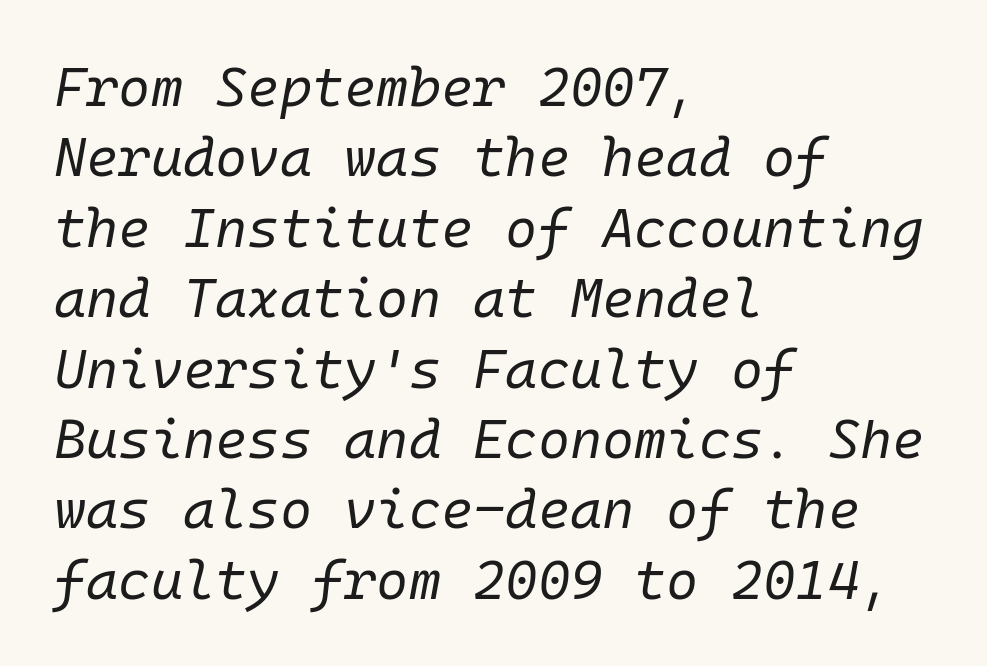
The letters sit at their default tracking, neither squeezed nor spread. Horizontal bands of white between lines are of average thickness. Horizontally, the lines are justified to the leading edge only. Counters stay open thanks to moderate or lighter strokes. The zone under the glyphs is completely vacant. Every character sits at an angle, as italics do.
